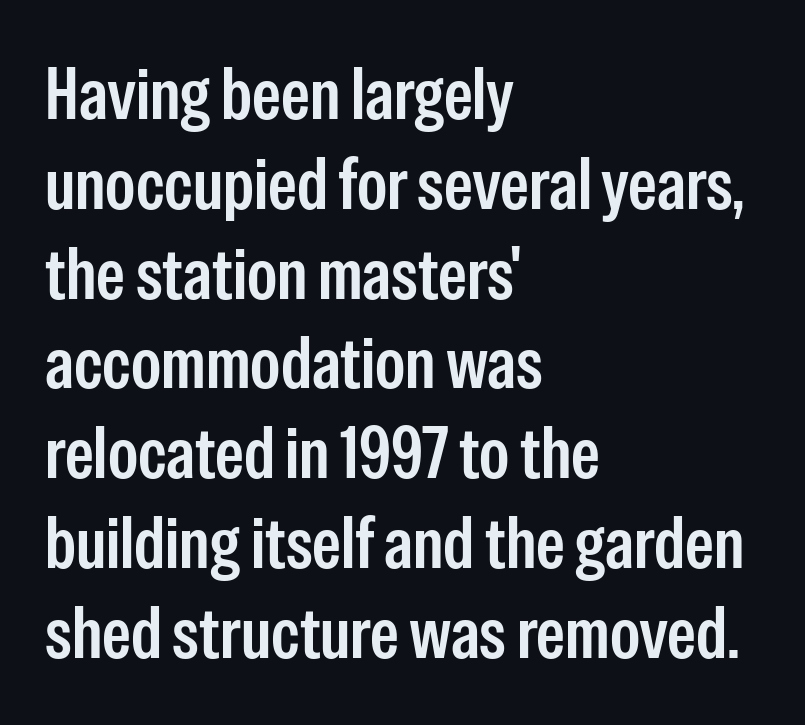
The image shows 73 px semibold, condensed sans-serif type, upright; set left-aligned, line spacing 1.23x, normal letter spacing, not underlined; low stroke contrast and a medium x-height.
